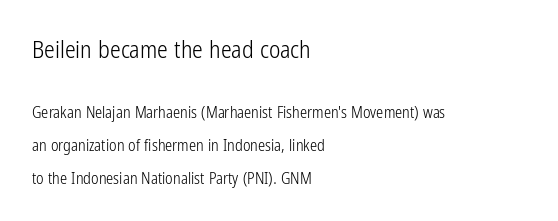
{"italic": "no", "bold": "no", "underline": "no", "align": "left", "line_spacing": "loose", "line_spacing_ratio": 2.05, "letter_spacing": "normal", "letter_spacing_em": 0.0, "larger_block": "first", "size_ratio": 1.5, "glyph_px": 24}
